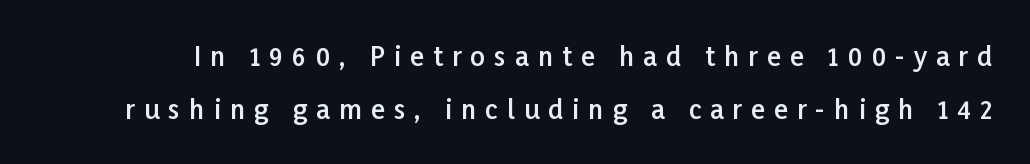
{"italic": "no", "bold": "semi", "underline": "no", "line_spacing": "loose", "line_spacing_ratio": 2.03, "letter_spacing": "wide", "letter_spacing_em": 0.35, "glyph_px": 26}
